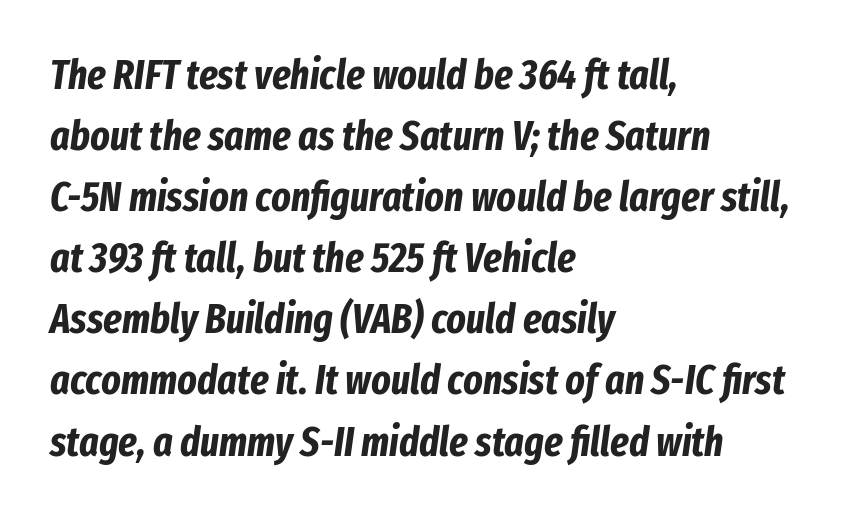
Q: Is the text bold? A: Yes.
Q: Is the text italic (slanted)? A: Yes, it leans right by about 8 degrees.
Q: Is the text underlined? A: No.
Q: How is the paragraph aligned? A: Left-aligned.
Q: Is the spacing between letters normal or unusually wide? A: Normal.
Q: Is the spacing between lines tight, normal or loose? A: Normal.
Q: Width (condensed, normal, or wide)? A: Condensed.
Q: Stroke contrast? A: Low.
Q: x-height? A: Medium.
Q: Monospaced? A: No.
